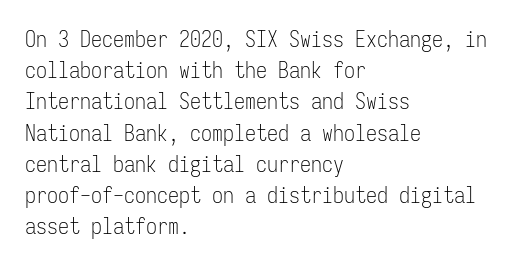
Q: Is the text bold? A: No.
Q: Is the text italic (slanted)? A: No, it is upright.
Q: Is the text underlined? A: No.
Q: How is the paragraph aligned? A: Left-aligned.
Q: Is the spacing between letters normal or unusually wide? A: Normal.
Q: Is the spacing between lines tight, normal or loose? A: Normal.
